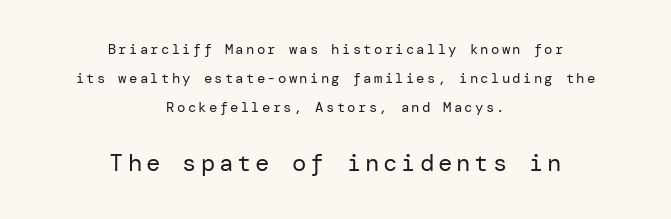
The image shows 24 px text type, upright; set centered, loose line spacing (2.08x), not underlined; the second (bottom) block is 1.71x larger.
